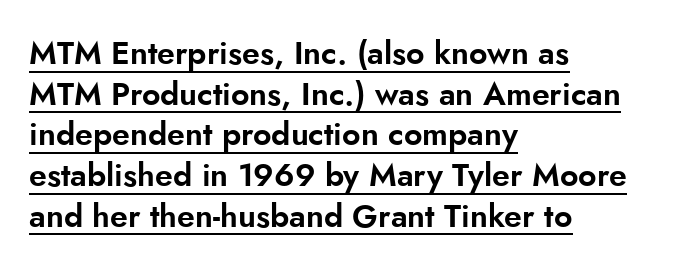
{"serif": "no", "italic": "no", "width": "normal", "stroke_contrast": "low", "x_height": "small", "monospaced": "no", "underline": "yes", "align": "left", "line_spacing": "normal", "line_spacing_ratio": 1.27, "letter_spacing": "normal", "letter_spacing_em": 0.0, "glyph_px": 32}
